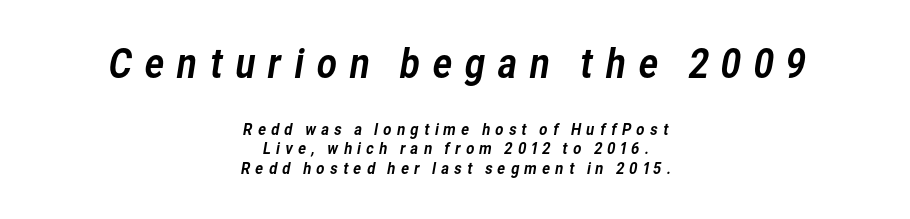
Q: Is the typeface a serif or a sans-serif typeface? A: Sans-serif.
Q: Is the text underlined? A: No.
Q: How is the paragraph aligned? A: Centered.
Q: Is the spacing between letters normal or unusually wide? A: Unusually wide.
Q: Which block of text is set in a larger size, the first (top) or the second (bottom)? A: The first (top) one.
Q: Width (condensed, normal, or wide)? A: Normal.
Q: Stroke contrast? A: Low.
Q: x-height? A: Medium.
Q: Monospaced? A: No.
